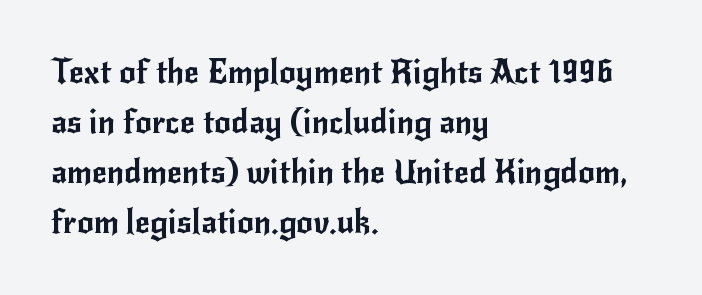
The image shows 33 px sans-serif type, upright; set left-aligned, normal line spacing (1.52x), normal letter spacing, not underlined; low stroke contrast and a small x-height.
